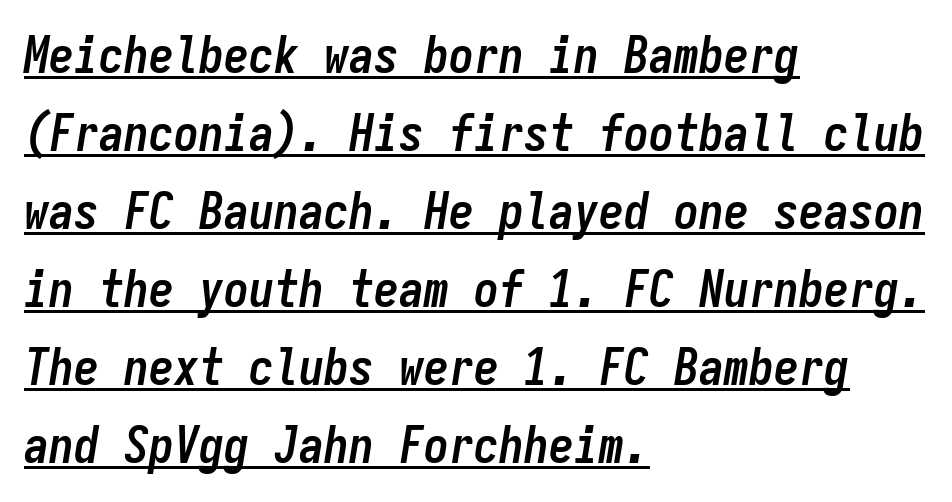
All the whitespace from short lines collects on the right. Does the leading feel generous? No, just average. If you drew a line through each stem, it would be angled. Do the characters align in a grid? Yes, the font is monospaced. Underlining? Definitely there.
